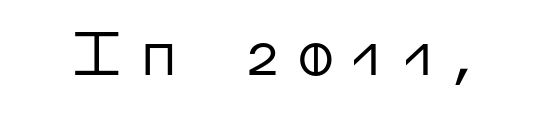
Q: Is the text bold? A: No.
Q: Is the text italic (slanted)? A: No, it is upright.
Q: Is the typeface a serif or a sans-serif typeface? A: Sans-serif.
Q: Is the text underlined? A: No.
Q: Is the spacing between letters normal or unusually wide? A: Unusually wide.
Q: Width (condensed, normal, or wide)? A: Normal.
Q: Stroke contrast? A: Low.
Q: x-height? A: Medium.
Q: Monospaced? A: No.
